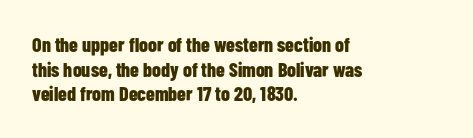
The image shows 20 px bold type, upright; set left-aligned, line spacing 1.23x, normal letter spacing, not underlined.
